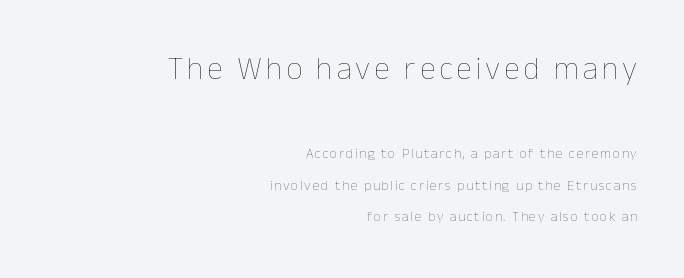
{"italic": "no", "bold": "no", "weight": "thin", "width": "normal", "stroke_contrast": "low", "x_height": "medium", "monospaced": "no", "underline": "no", "align": "right", "line_spacing": "loose", "line_spacing_ratio": 2.24, "larger_block": "first", "size_ratio": 2.29, "glyph_px": 32}
